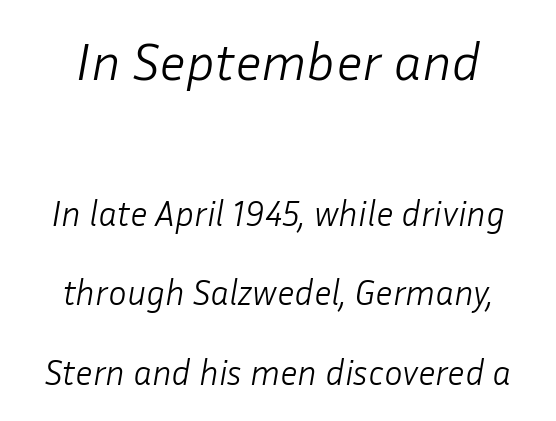
The image shows 53 px light type, italic (leaning right); set loose line spacing (2.27x), normal letter spacing, not underlined; the first (top) block is 1.51x larger; low stroke contrast and a medium x-height.
